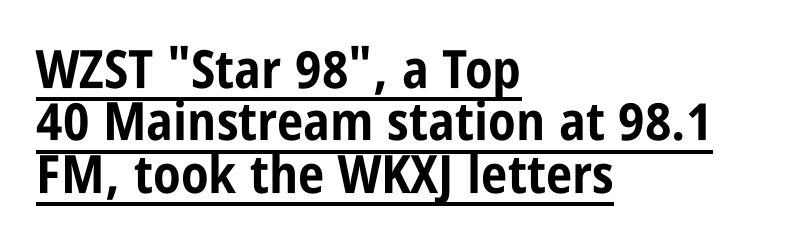
{"serif": "no", "italic": "no", "bold": "yes", "weight": "bold", "width": "condensed", "stroke_contrast": "low", "x_height": "large", "monospaced": "no", "underline": "yes", "align": "left", "line_spacing": "tight", "line_spacing_ratio": 0.99, "letter_spacing": "normal", "letter_spacing_em": 0.0, "glyph_px": 53}
